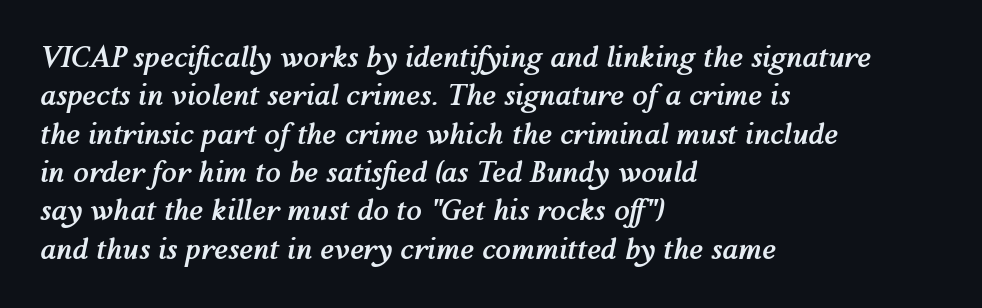
The image shows 28 px semibold type, italic (leaning right); set left-aligned, normal line spacing (1.37x), normal letter spacing, not underlined; medium stroke contrast and a medium x-height.
